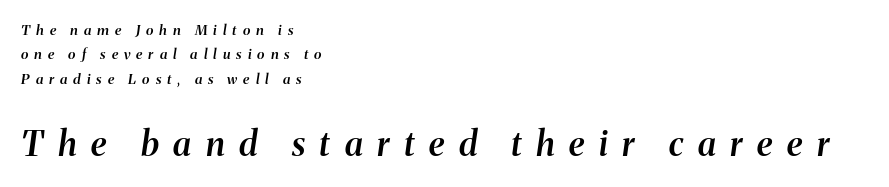
{"italic": "yes", "lean": "right", "slant_degrees": 8, "bold": "semi", "weight": "semibold", "width": "normal", "stroke_contrast": "medium", "x_height": "medium", "monospaced": "no", "underline": "no", "align": "left", "line_spacing_ratio": 1.75, "letter_spacing": "wide", "letter_spacing_em": 0.43, "larger_block": "second", "size_ratio": 2.43, "glyph_px": 34}
